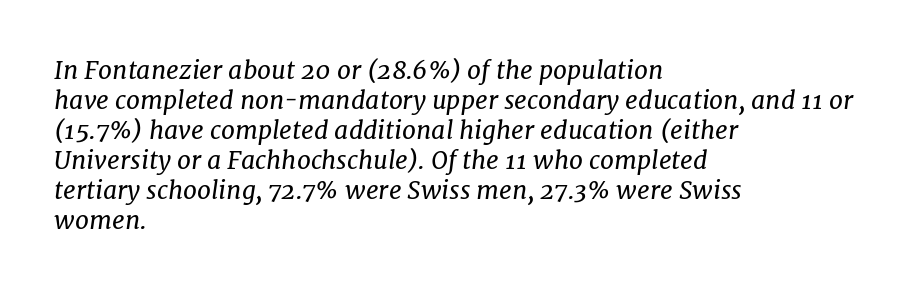
Q: Is the text bold? A: No.
Q: Is the text italic (slanted)? A: Yes, it leans right by about 7 degrees.
Q: Is the text underlined? A: No.
Q: How is the paragraph aligned? A: Left-aligned.
Q: Is the spacing between letters normal or unusually wide? A: Normal.
